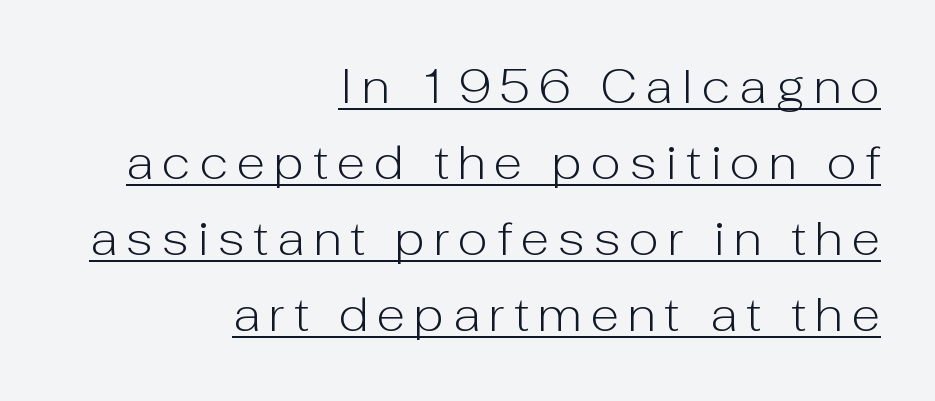
The image shows 47 px light sans-serif type, upright; set right-aligned, normal line spacing (1.62x), underlined; low stroke contrast and a medium x-height.
